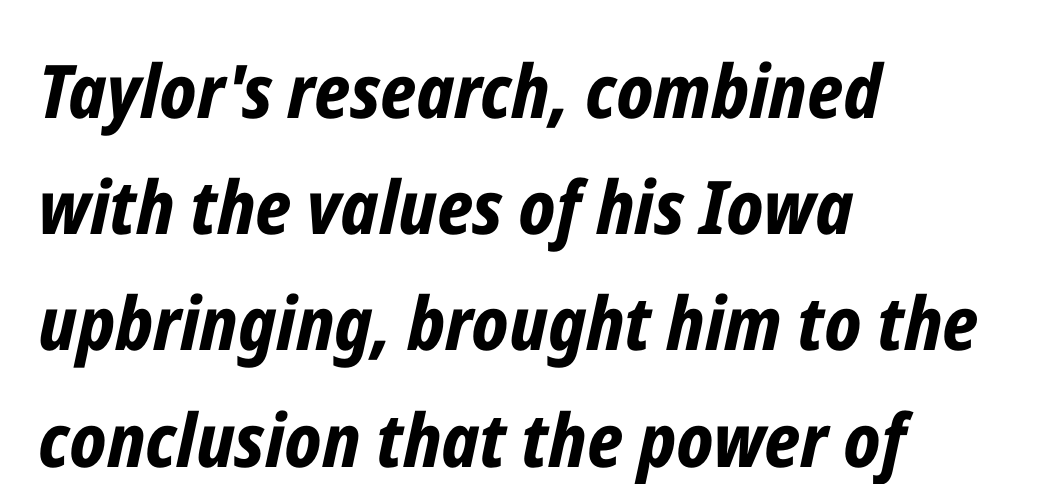
Inter-character spacing is left at the font's built-in metrics. In terms of posture, this sample is oblique. The passage shown is emphatically bold. Descender tails drop into unmarked territory. In terms of leading, this rendering sits right in the middle.
